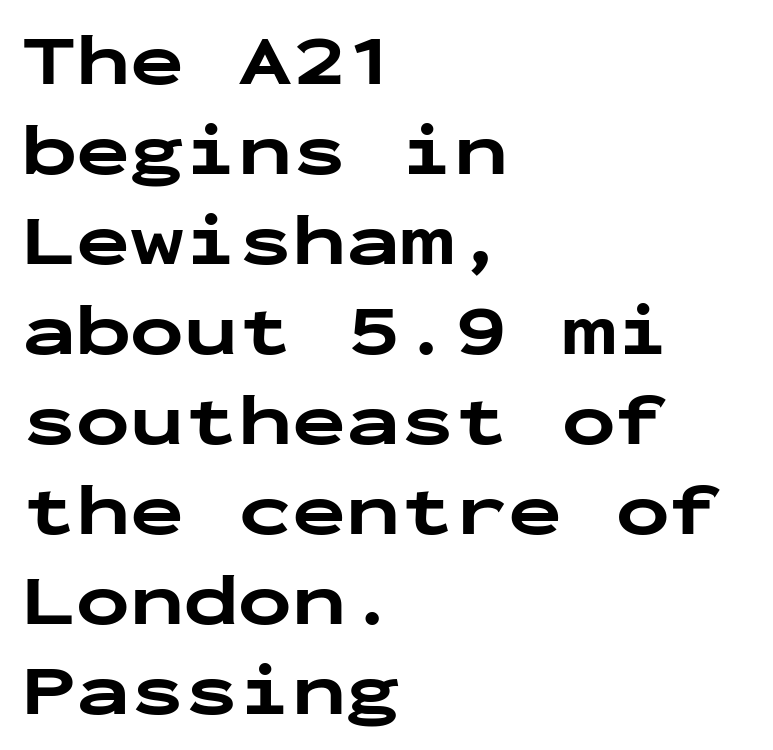
Glyph-to-glyph distance matches everyday printed text. These lines were composed using upright roman letters. Which margin do the lines hug? The left one — the right edge is uneven. Every character here occupies the same horizontal width, giving the sample a typewriter-like rhythm. Does the weight exceed regular? Yes, all the way to bold.
